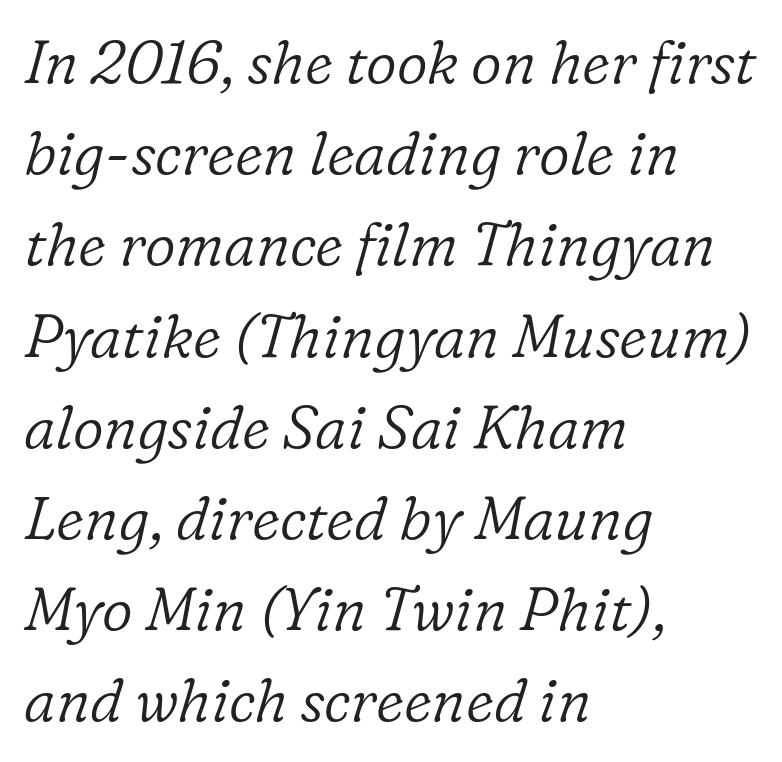
The image shows 60 px light serif type, italic (leaning right); set left-aligned, normal line spacing (1.52x), normal letter spacing, not underlined; low stroke contrast and a medium x-height.
